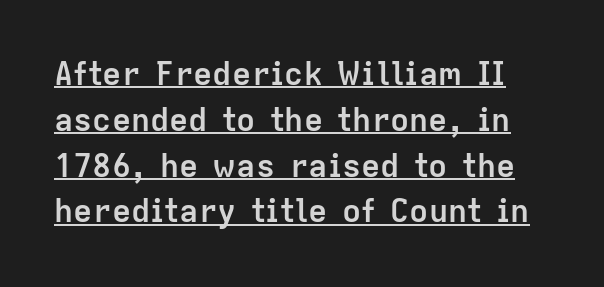
{"serif": "no", "italic": "no", "bold": "yes", "weight": "semibold", "width": "normal", "stroke_contrast": "low", "x_height": "medium", "monospaced": "no", "underline": "yes", "line_spacing": "normal", "line_spacing_ratio": 1.43, "letter_spacing": "normal", "letter_spacing_em": 0.0, "glyph_px": 32}
